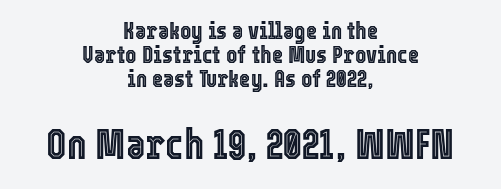
Q: Is the text italic (slanted)? A: No, it is upright.
Q: Is the text underlined? A: No.
Q: How is the paragraph aligned? A: Centered.
Q: Is the spacing between letters normal or unusually wide? A: Normal.
Q: Is the spacing between lines tight, normal or loose? A: Tight.
Q: Which block of text is set in a larger size, the first (top) or the second (bottom)? A: The second (bottom) one.
Q: Width (condensed, normal, or wide)? A: Condensed.
Q: x-height? A: Medium.
Q: Monospaced? A: No.
